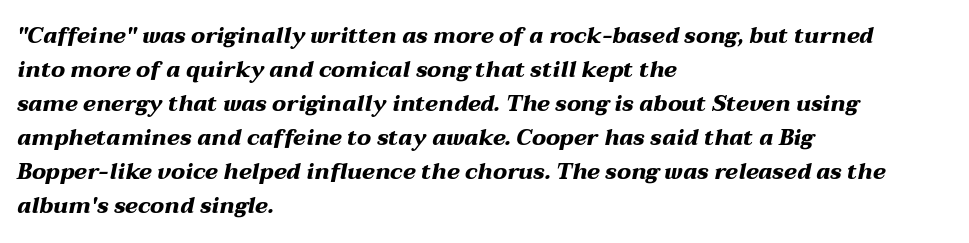
No word sits above an underline. Tracking here is standard; glyphs follow each other at the usual distance. The specimen reads as italic at a glance. One glance says typical: line gaps are just what's usual.
